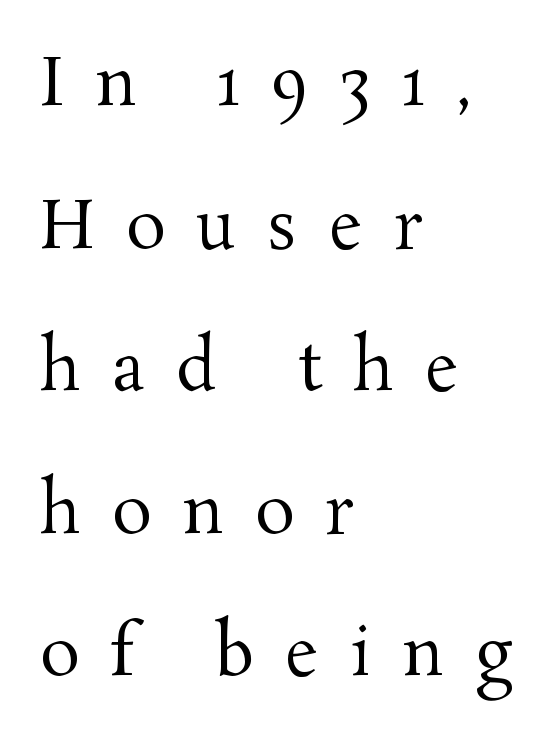
The horizontal fit of the characters is loose and conspicuously gappy. The passage shown stacks its lines with a broad gap. Every stem runs plumb, perpendicular to the baseline. This rendering employs a face with finishing strokes, i.e., a serif. The space beneath each line is pristine and unruled.
